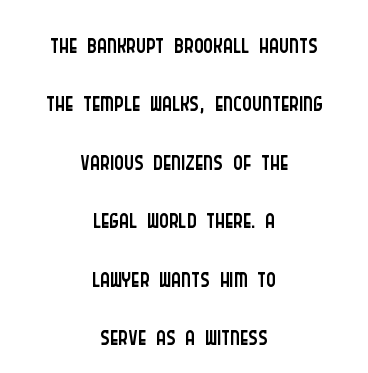
Quick note: interline space is typical. Spacing between characters is what you'd get straight out of the box. A roman cut, with each character standing at attention. A student would call this center alignment; a typographer would say set centered. No chunkiness to these letters — they're not bold.
